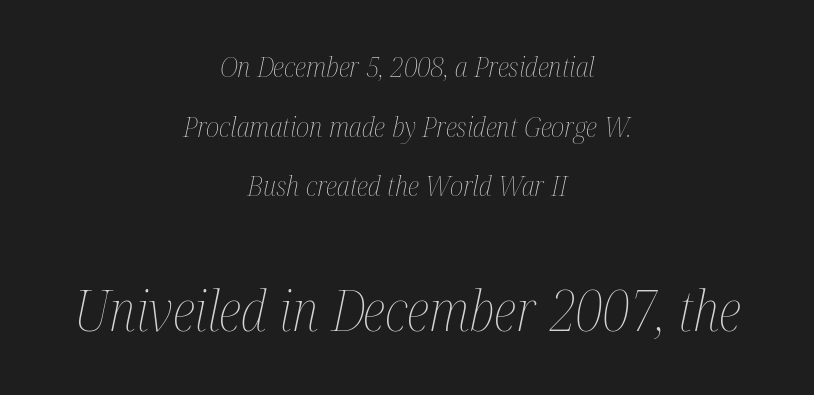
Notice how the passage keeps no hard edge, just a central spine. Looks like regular typesetting: each glyph gets only the width it needs. Notice the wide empty band between every row — that's loose leading. The space directly below the letters is spotless. In this sample the second text group is rendered at the bigger scale. A quiet, ordinary-to-light weight characterises the typeface.
